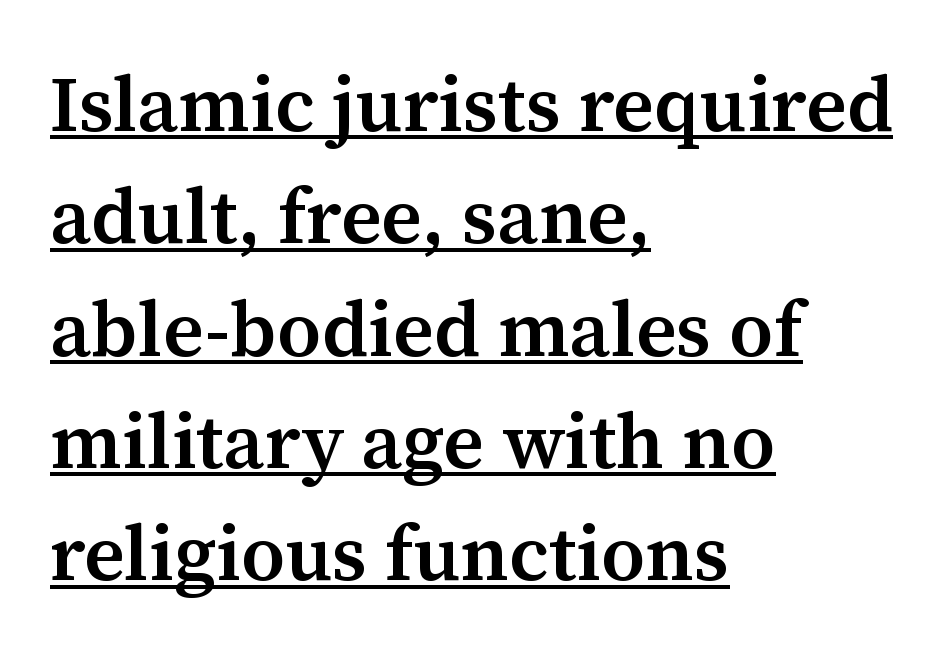
The image shows 78 px semibold serif type, upright; set left-aligned, normal line spacing (1.44x), normal letter spacing, underlined; medium stroke contrast and a medium x-height.
